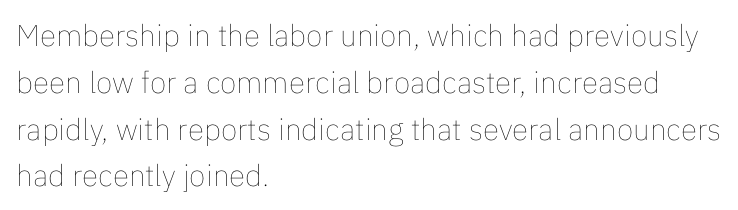
{"italic": "no", "bold": "no", "weight": "thin", "width": "normal", "stroke_contrast": "low", "x_height": "medium", "monospaced": "no", "underline": "no", "align": "left", "line_spacing": "normal", "line_spacing_ratio": 1.56, "letter_spacing": "normal", "letter_spacing_em": 0.0, "glyph_px": 30}
